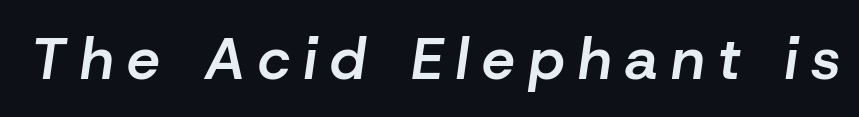
{"italic": "yes", "lean": "right", "slant_degrees": 8, "bold": "semi", "weight": "semibold", "width": "normal", "stroke_contrast": "low", "x_height": "medium", "monospaced": "no", "underline": "no", "letter_spacing": "wide", "letter_spacing_em": 0.23, "glyph_px": 59}
